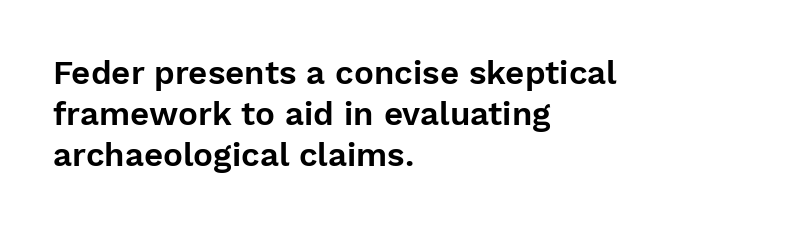
The glyphs in this specimen are sans serif. A typesetter would call this proportional, since set widths differ per character. Every character sits straight up, as roman type does. A student would call this left alignment; a typographer would say flush left, rag right.
